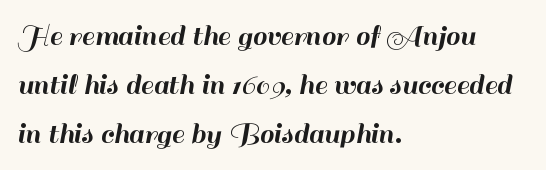
{"serif": "no", "width": "normal", "stroke_contrast": "high", "x_height": "small", "monospaced": "no", "underline": "no", "align": "left", "line_spacing": "normal", "line_spacing_ratio": 1.53, "letter_spacing": "normal", "letter_spacing_em": 0.0, "glyph_px": 32}
